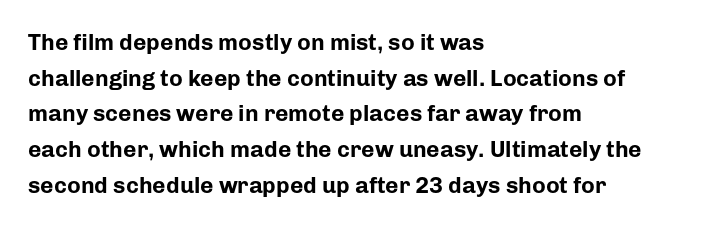
Q: Is the text bold? A: Yes.
Q: Is the text italic (slanted)? A: No, it is upright.
Q: Is the text underlined? A: No.
Q: How is the paragraph aligned? A: Left-aligned.
Q: Is the spacing between letters normal or unusually wide? A: Normal.
Q: Is the spacing between lines tight, normal or loose? A: Normal.
